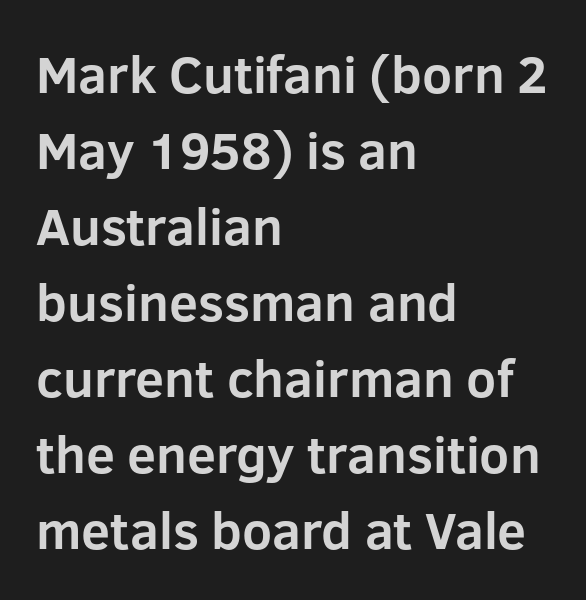
Underline: absent. Is this a fixed-width face? No — the glyphs have proportional, varying widths. Short note: letters normally spaced. Heavy, bold letterforms. The letters stand upright; this is a roman face.
